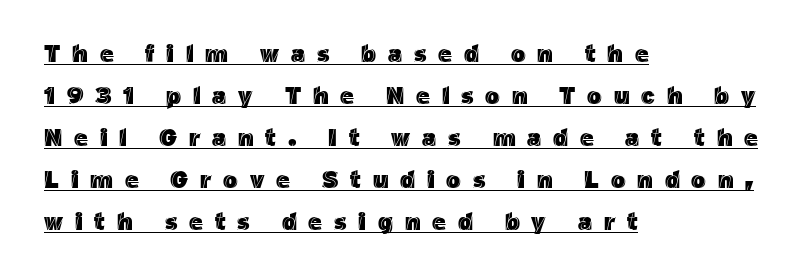
Q: Is the text italic (slanted)? A: No, it is upright.
Q: Is the text underlined? A: Yes.
Q: How is the paragraph aligned? A: Left-aligned.
Q: Is the spacing between letters normal or unusually wide? A: Unusually wide.
